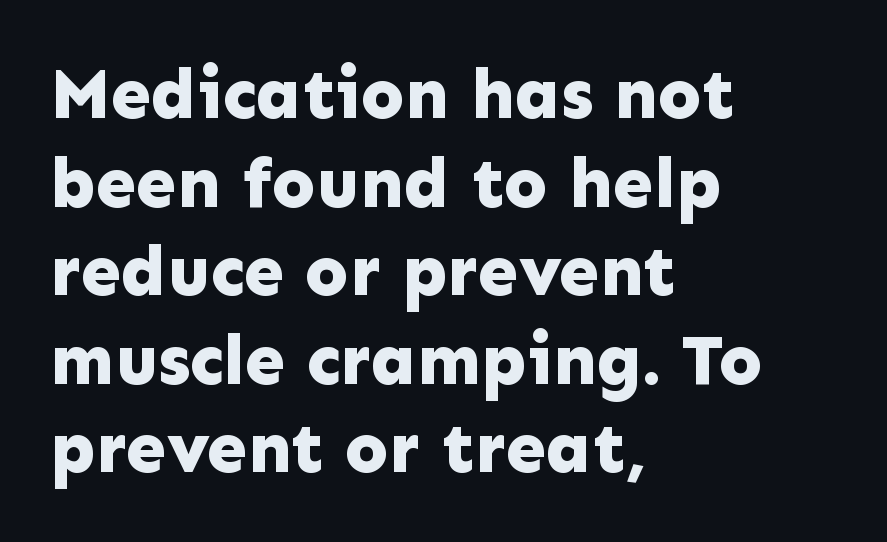
Varying glyph widths throughout — classic text-font behaviour. Is the letter spacing exaggerated? No — it looks like the ordinary default. Notice how the stems are strictly vertical — no italics here. Descender tails drop into unmarked territory. Teacher's note: observe the even left margin — that is flush-left alignment. A full-strength bold gives these letters their thick strokes.
